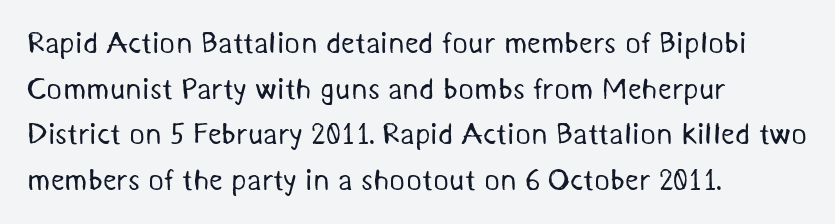
Q: Is the text bold? A: No.
Q: Is the typeface a serif or a sans-serif typeface? A: Sans-serif.
Q: Is the text underlined? A: No.
Q: How is the paragraph aligned? A: Left-aligned.
Q: Is the spacing between letters normal or unusually wide? A: Normal.
Q: Is the spacing between lines tight, normal or loose? A: Normal.
Q: Width (condensed, normal, or wide)? A: Normal.
Q: Stroke contrast? A: Medium.
Q: x-height? A: Medium.
Q: Monospaced? A: No.
